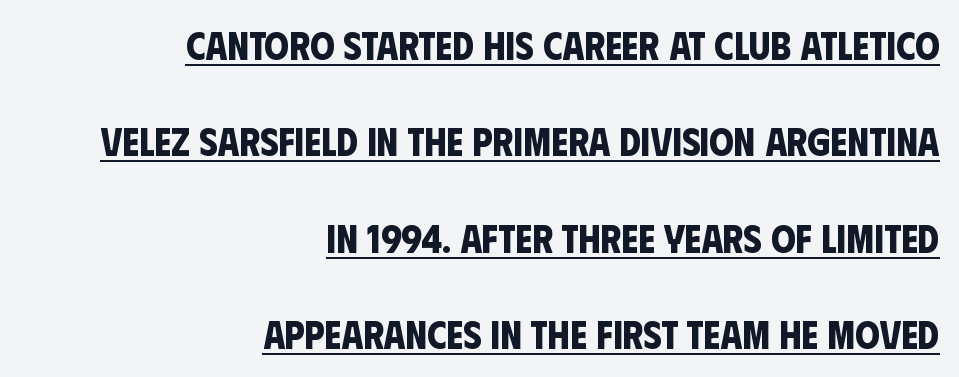
Q: Is the text bold? A: Yes.
Q: Is the typeface a serif or a sans-serif typeface? A: Sans-serif.
Q: Is the text underlined? A: Yes.
Q: How is the paragraph aligned? A: Right-aligned.
Q: Is the spacing between letters normal or unusually wide? A: Normal.
Q: Is the spacing between lines tight, normal or loose? A: Loose.
Q: Width (condensed, normal, or wide)? A: Condensed.
Q: Stroke contrast? A: Low.
Q: x-height? A: Large.
Q: Monospaced? A: No.
